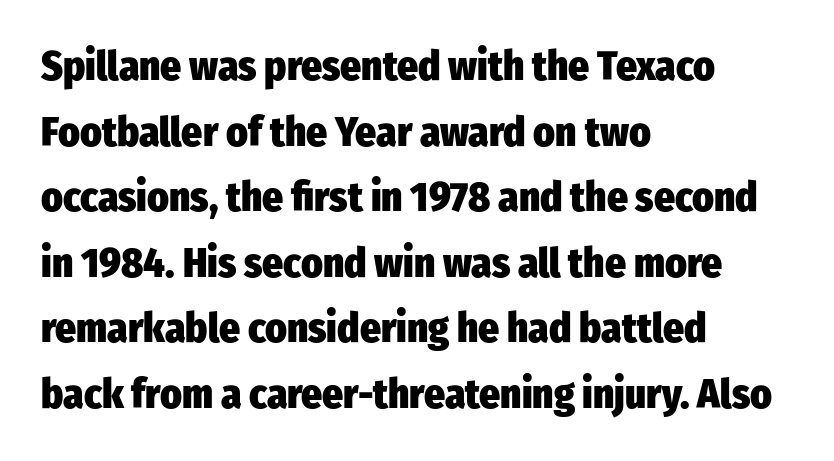
The image shows 41 px heavy, condensed sans-serif type, upright; set left-aligned, normal line spacing (1.6x), normal letter spacing, not underlined; low stroke contrast and a medium x-height.
